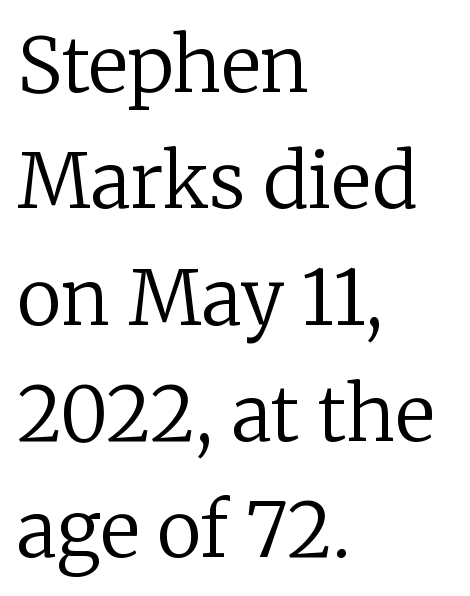
Q: Is the text bold? A: No.
Q: Is the text italic (slanted)? A: No, it is upright.
Q: Is the typeface a serif or a sans-serif typeface? A: Serif.
Q: Is the text underlined? A: No.
Q: How is the paragraph aligned? A: Left-aligned.
Q: Is the spacing between letters normal or unusually wide? A: Normal.
Q: Is the spacing between lines tight, normal or loose? A: Normal.
Q: Width (condensed, normal, or wide)? A: Normal.
Q: Stroke contrast? A: Low.
Q: x-height? A: Medium.
Q: Monospaced? A: No.
